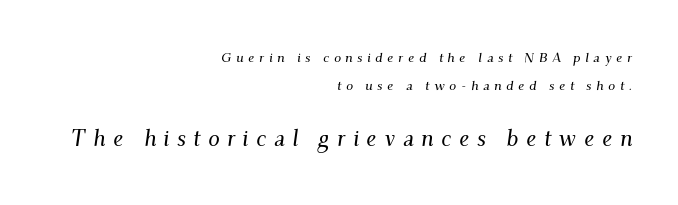
Q: Is the text italic (slanted)? A: Yes, it leans right by about 9 degrees.
Q: Is the text underlined? A: No.
Q: How is the paragraph aligned? A: Right-aligned.
Q: Is the spacing between letters normal or unusually wide? A: Unusually wide.
Q: Is the spacing between lines tight, normal or loose? A: Loose.
Q: Which block of text is set in a larger size, the first (top) or the second (bottom)? A: The second (bottom) one.
